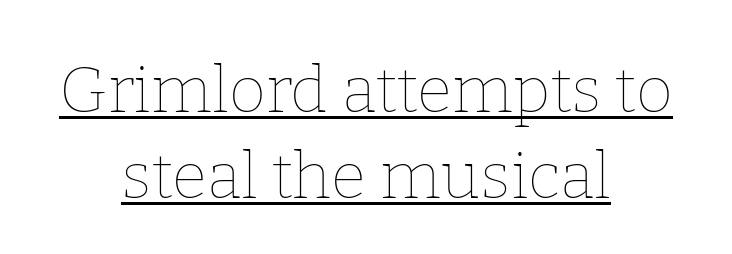
Q: Is the text bold? A: No.
Q: Is the text italic (slanted)? A: No, it is upright.
Q: Is the text underlined? A: Yes.
Q: How is the paragraph aligned? A: Centered.
Q: Is the spacing between letters normal or unusually wide? A: Normal.
Q: Is the spacing between lines tight, normal or loose? A: Normal.
Q: Width (condensed, normal, or wide)? A: Normal.
Q: Stroke contrast? A: Low.
Q: x-height? A: Medium.
Q: Monospaced? A: No.
